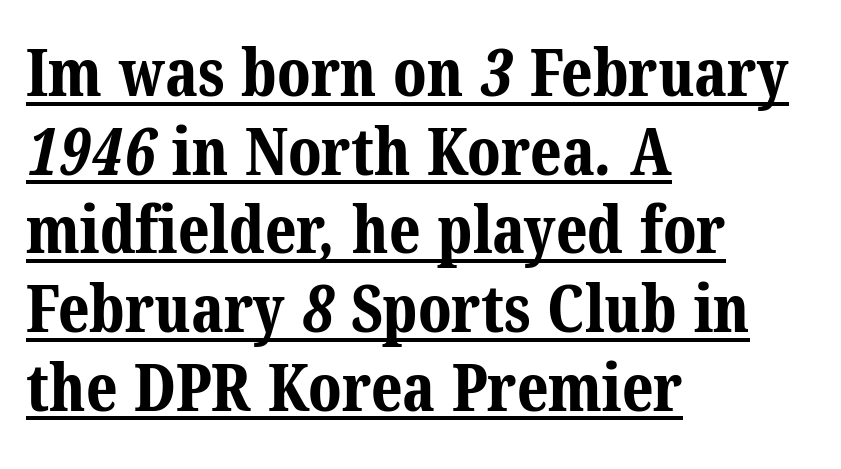
Q: Is the text bold? A: Yes.
Q: Is the typeface a serif or a sans-serif typeface? A: Serif.
Q: Is the text underlined? A: Yes.
Q: How is the paragraph aligned? A: Left-aligned.
Q: Is the spacing between letters normal or unusually wide? A: Normal.
Q: Width (condensed, normal, or wide)? A: Normal.
Q: Stroke contrast? A: Medium.
Q: x-height? A: Medium.
Q: Monospaced? A: No.
